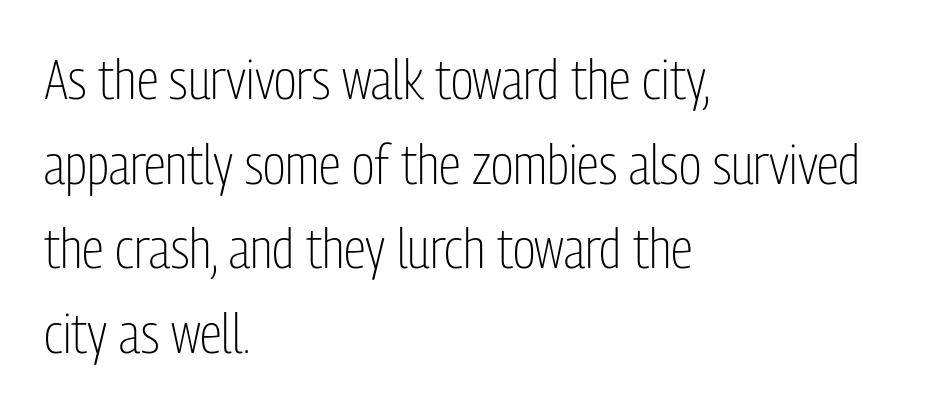
Q: Is the text bold? A: No.
Q: Is the text italic (slanted)? A: No, it is upright.
Q: Is the typeface a serif or a sans-serif typeface? A: Sans-serif.
Q: Is the text underlined? A: No.
Q: How is the paragraph aligned? A: Left-aligned.
Q: Is the spacing between letters normal or unusually wide? A: Normal.
Q: Is the spacing between lines tight, normal or loose? A: Normal.
Q: Width (condensed, normal, or wide)? A: Condensed.
Q: Stroke contrast? A: Low.
Q: x-height? A: Medium.
Q: Monospaced? A: No.
